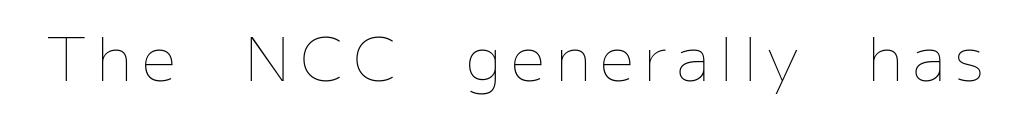
Q: Is the text bold? A: No.
Q: Is the text italic (slanted)? A: No, it is upright.
Q: Is the text underlined? A: No.
Q: Width (condensed, normal, or wide)? A: Normal.
Q: Stroke contrast? A: Low.
Q: x-height? A: Medium.
Q: Monospaced? A: No.
